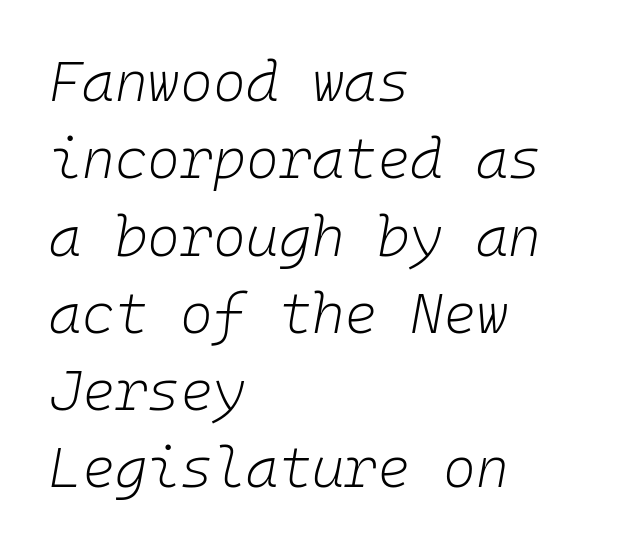
The image shows 56 px light type, italic (leaning right), monospaced; set left-aligned, normal line spacing (1.38x), normal letter spacing, not underlined; low stroke contrast and a medium x-height.
